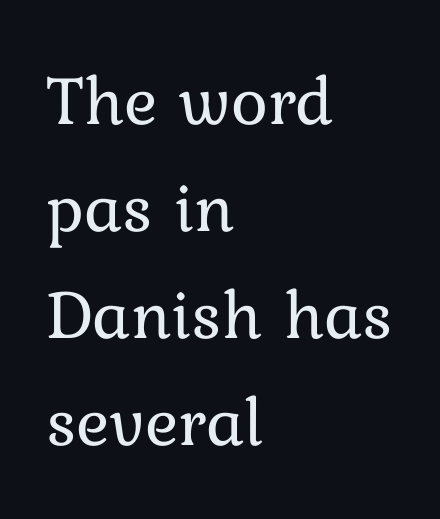
Q: Is the text bold? A: No.
Q: Is the text italic (slanted)? A: No, it is upright.
Q: Is the text underlined? A: No.
Q: How is the paragraph aligned? A: Left-aligned.
Q: Is the spacing between letters normal or unusually wide? A: Normal.
Q: Is the spacing between lines tight, normal or loose? A: Normal.
Q: Width (condensed, normal, or wide)? A: Normal.
Q: Stroke contrast? A: Low.
Q: x-height? A: Medium.
Q: Monospaced? A: No.
